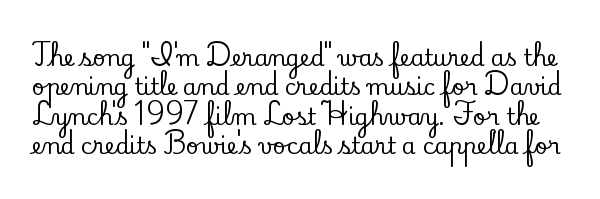
{"italic": "no", "underline": "no", "line_spacing": "normal", "line_spacing_ratio": 1.33, "letter_spacing": "normal", "letter_spacing_em": 0.0, "glyph_px": 22}
